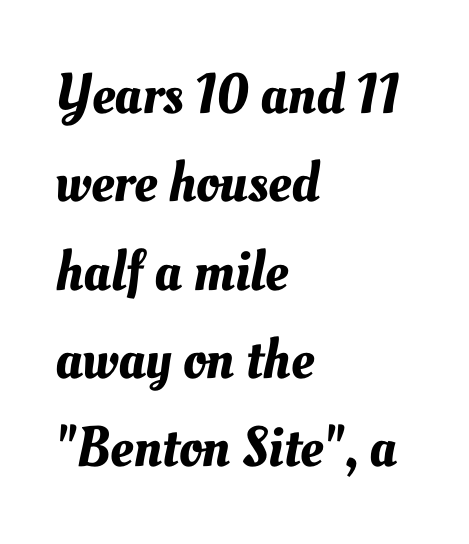
The image shows 57 px text type; set left-aligned, normal line spacing (1.55x), normal letter spacing, not underlined; medium stroke contrast and a small x-height.
